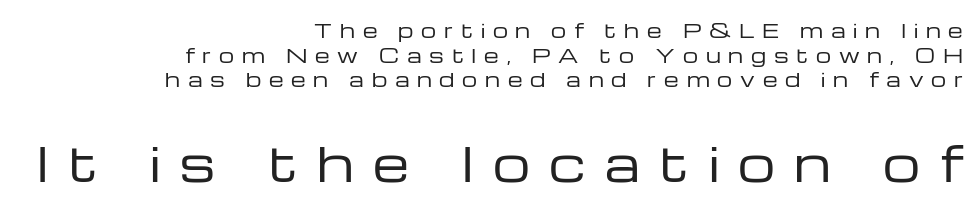
{"serif": "no", "italic": "no", "bold": "no", "weight": "regular", "width": "wide", "stroke_contrast": "low", "x_height": "medium", "monospaced": "no", "underline": "no", "align": "right", "line_spacing": "normal", "line_spacing_ratio": 1.29, "letter_spacing": "wide", "letter_spacing_em": 0.41, "larger_block": "second", "size_ratio": 2.47, "glyph_px": 47}
